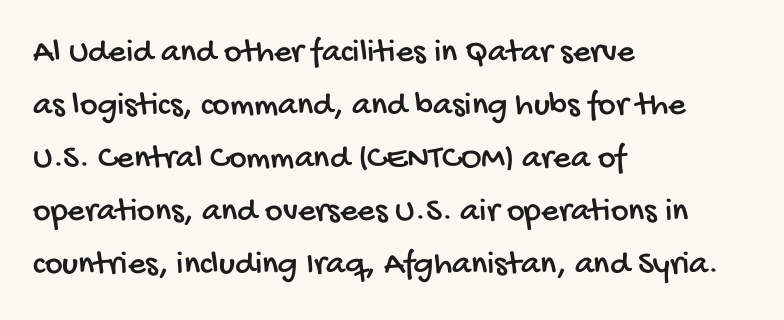
{"serif": "no", "width": "condensed", "stroke_contrast": "low", "x_height": "large", "monospaced": "no", "underline": "no", "align": "left", "line_spacing": "normal", "line_spacing_ratio": 1.56, "letter_spacing": "normal", "letter_spacing_em": 0.0, "glyph_px": 34}
